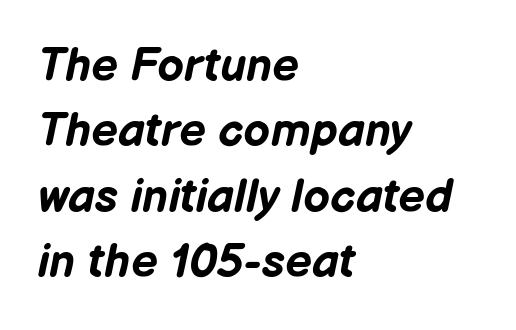
Check under the words: just untouched page. How heavy is the stroke? Heavy — this is a bold. These lines were composed using italics. Leading matches the norm, producing a regular column. The rendering uses natural spacing where letterforms have individual widths.
